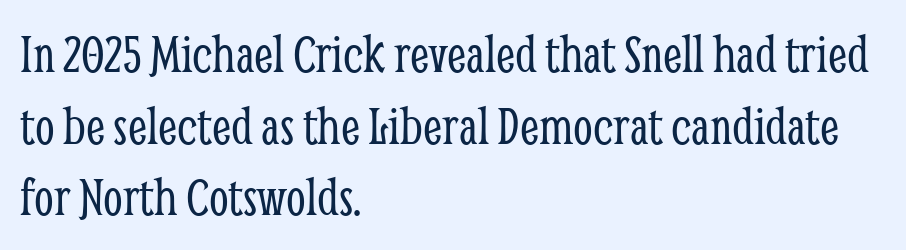
Q: Is the text bold? A: No.
Q: Is the text italic (slanted)? A: No, it is upright.
Q: Is the typeface a serif or a sans-serif typeface? A: Serif.
Q: Is the text underlined? A: No.
Q: How is the paragraph aligned? A: Left-aligned.
Q: Is the spacing between letters normal or unusually wide? A: Normal.
Q: Is the spacing between lines tight, normal or loose? A: Normal.
Q: Width (condensed, normal, or wide)? A: Condensed.
Q: Stroke contrast? A: Low.
Q: x-height? A: Medium.
Q: Monospaced? A: No.
